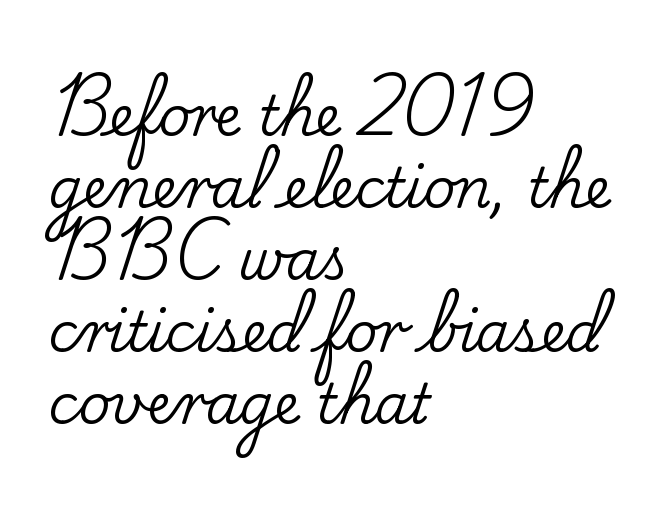
Each letter's strokes conclude with small projecting serifs. The paragraph shown leans on its left margin. Here the designer chose a conventional face with non-uniform glyph widths.
